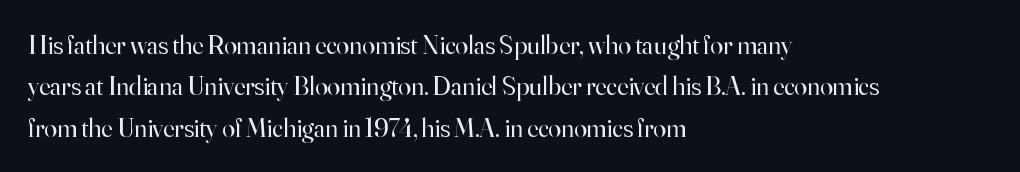
The image shows 26 px text type, upright; set left-aligned, normal line spacing (1.59x), normal letter spacing, not underlined.
